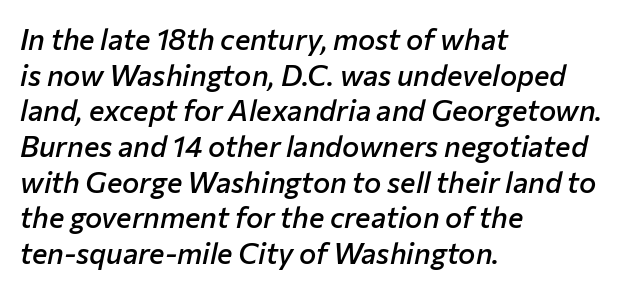
The image shows 29 px semibold type, italic (leaning right); set left-aligned, line spacing 1.23x, normal letter spacing, not underlined; low stroke contrast and a medium x-height.
